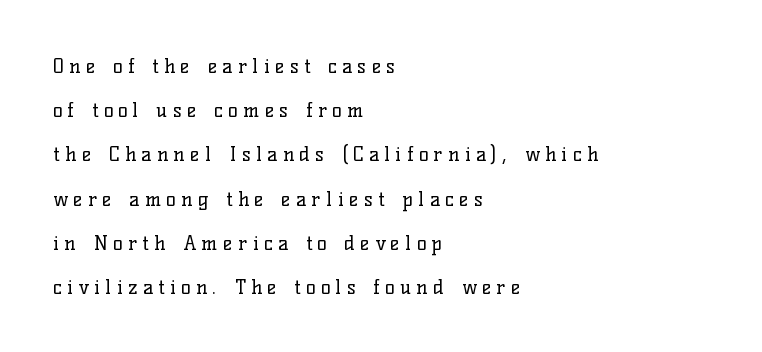
Q: Is the text bold? A: No.
Q: Is the text italic (slanted)? A: No, it is upright.
Q: Is the text underlined? A: No.
Q: How is the paragraph aligned? A: Left-aligned.
Q: Is the spacing between letters normal or unusually wide? A: Unusually wide.
Q: Is the spacing between lines tight, normal or loose? A: Loose.
